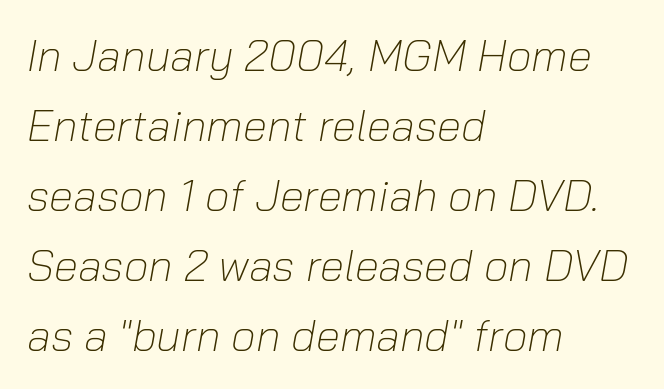
The image shows 44 px light type, italic (leaning right); set left-aligned, normal line spacing (1.59x), normal letter spacing, not underlined; low stroke contrast and a medium x-height.
